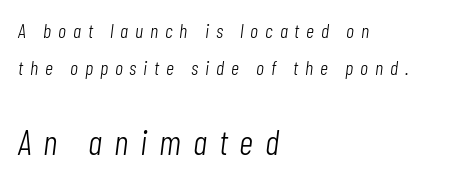
Q: Is the text bold? A: No.
Q: Is the text italic (slanted)? A: Yes, it leans right by about 7 degrees.
Q: Is the text underlined? A: No.
Q: How is the paragraph aligned? A: Left-aligned.
Q: Is the spacing between letters normal or unusually wide? A: Unusually wide.
Q: Which block of text is set in a larger size, the first (top) or the second (bottom)? A: The second (bottom) one.
Q: Width (condensed, normal, or wide)? A: Condensed.
Q: Stroke contrast? A: Low.
Q: x-height? A: Medium.
Q: Monospaced? A: No.
